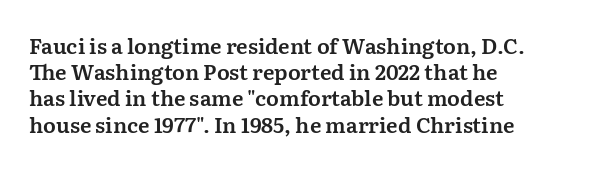
A typesetter would call this leading conventional body-copy spacing. Upright lettering throughout. This rendering uses left alignment, leaving the right contour irregular. The letterforms sit shoulder to shoulder at normal distance. Decoration check: the copy has no underline.
